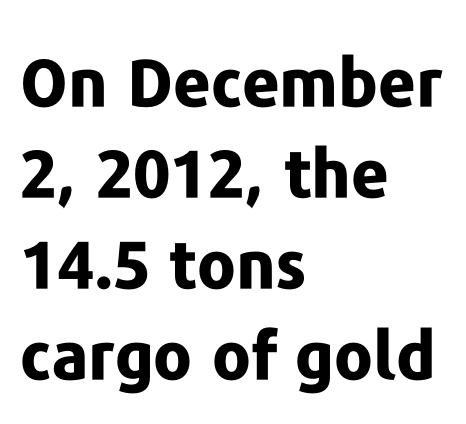
{"serif": "no", "italic": "no", "bold": "yes", "weight": "bold", "width": "normal", "stroke_contrast": "low", "x_height": "medium", "monospaced": "no", "underline": "no", "align": "left", "line_spacing": "normal", "line_spacing_ratio": 1.38, "letter_spacing": "normal", "letter_spacing_em": 0.0, "glyph_px": 66}
